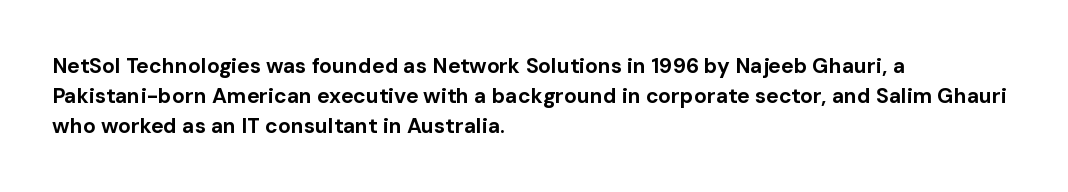
{"italic": "no", "bold": "yes", "underline": "no", "align": "left", "line_spacing": "normal", "line_spacing_ratio": 1.42, "letter_spacing": "normal", "letter_spacing_em": 0.0, "glyph_px": 21}
